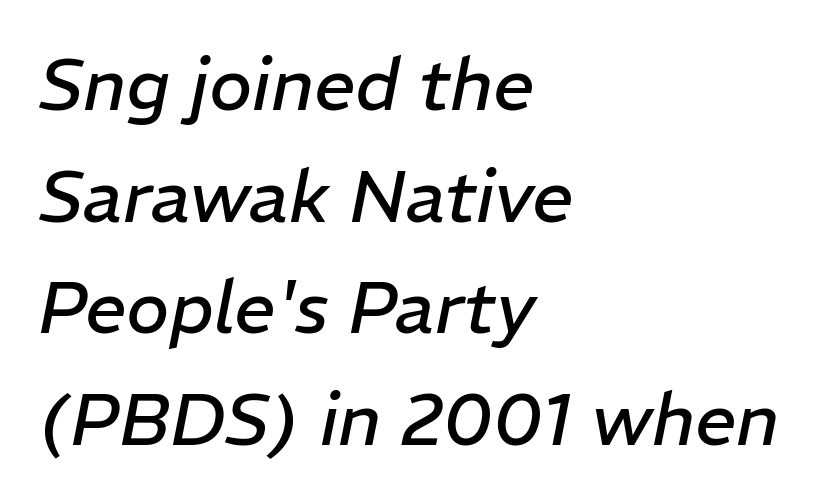
The image shows 73 px regular-weight type, italic (leaning right); set left-aligned, normal line spacing (1.53x), normal letter spacing, not underlined; low stroke contrast and a medium x-height.
